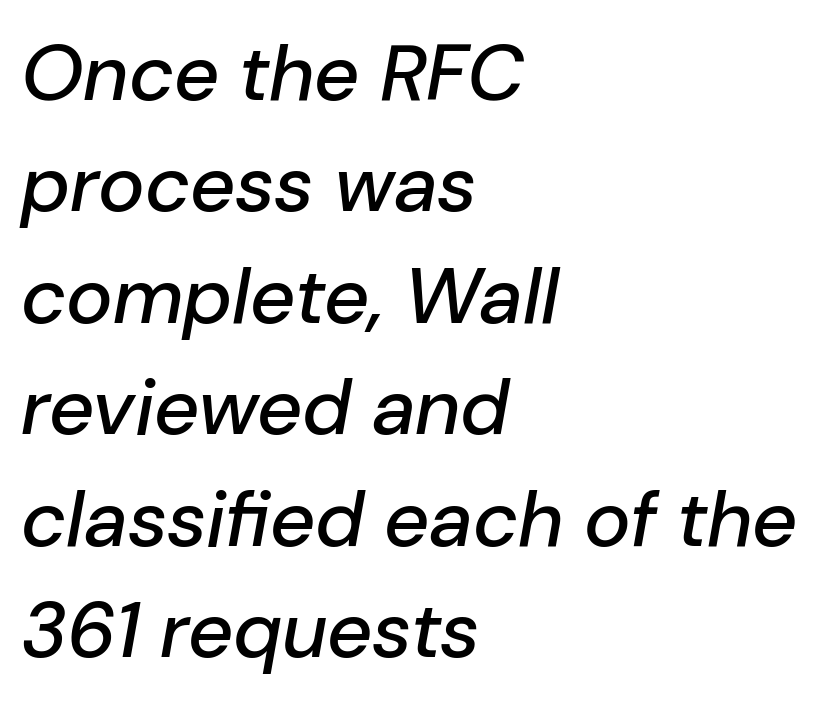
{"italic": "yes", "lean": "right", "slant_degrees": 10, "width": "normal", "stroke_contrast": "low", "x_height": "medium", "monospaced": "no", "underline": "no", "align": "left", "line_spacing": "normal", "line_spacing_ratio": 1.41, "letter_spacing": "normal", "letter_spacing_em": 0.0, "glyph_px": 79}
